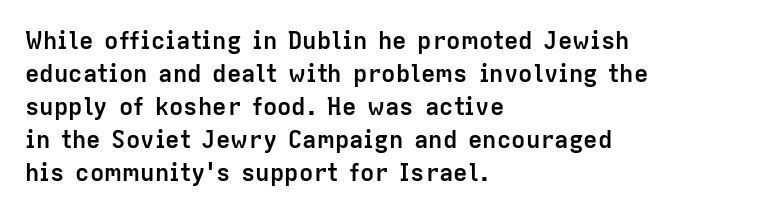
The image shows 24 px bold type, upright; set left-aligned, normal line spacing (1.38x), normal letter spacing, not underlined.
